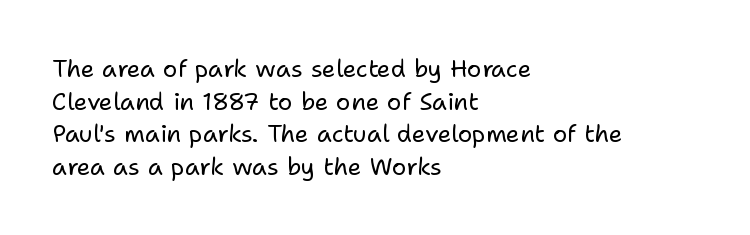
Plain, unruled lines of type. Ordinary non-slanted type is in use. Does extra space separate the letters? No, they use regular spacing. This is not heavy type; no bold has been used. These lines sit exactly where default settings would place them. Reading down the block, your eye returns to a fixed left position each line.
